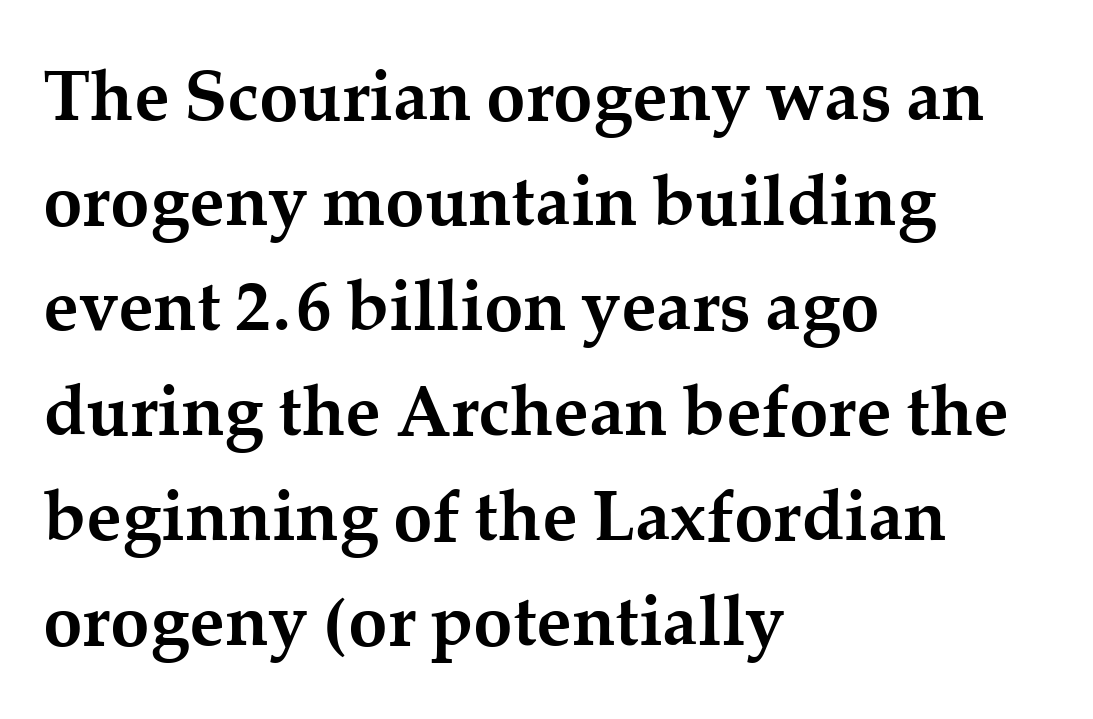
The image shows 71 px semibold serif type, upright; set left-aligned, normal line spacing (1.48x), normal letter spacing, not underlined; medium stroke contrast and a medium x-height.
